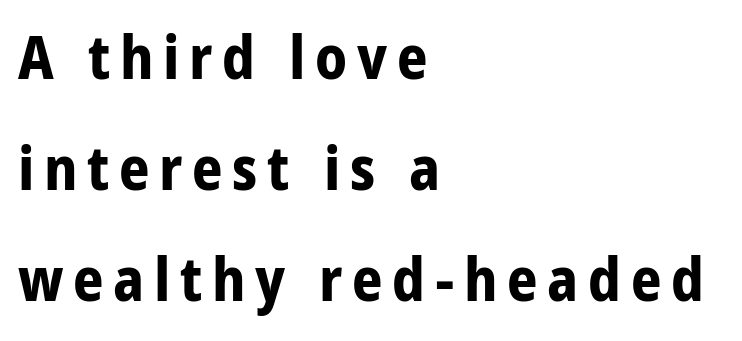
Q: Is the text bold? A: Yes.
Q: Is the text italic (slanted)? A: No, it is upright.
Q: Is the typeface a serif or a sans-serif typeface? A: Sans-serif.
Q: Is the text underlined? A: No.
Q: How is the paragraph aligned? A: Left-aligned.
Q: Width (condensed, normal, or wide)? A: Condensed.
Q: Stroke contrast? A: Low.
Q: x-height? A: Large.
Q: Monospaced? A: No.
